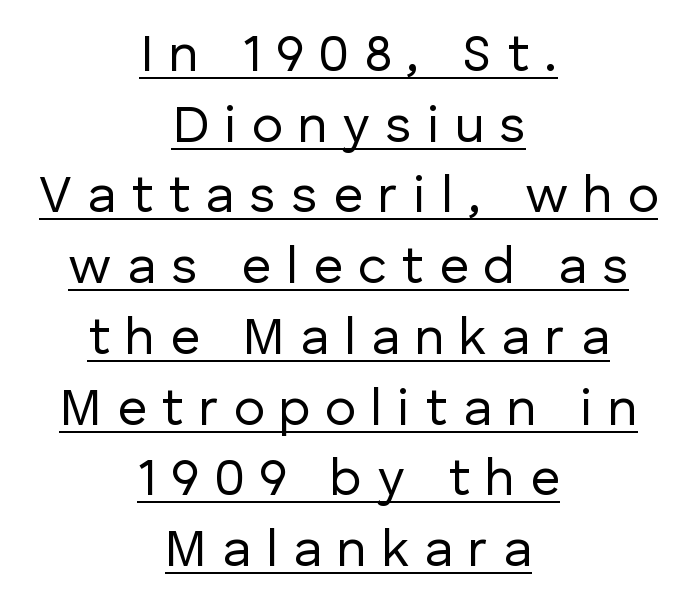
{"serif": "no", "italic": "no", "bold": "no", "weight": "regular", "width": "normal", "stroke_contrast": "low", "x_height": "medium", "monospaced": "no", "underline": "yes", "align": "center", "line_spacing": "normal", "line_spacing_ratio": 1.36, "letter_spacing": "wide", "letter_spacing_em": 0.29, "glyph_px": 52}
